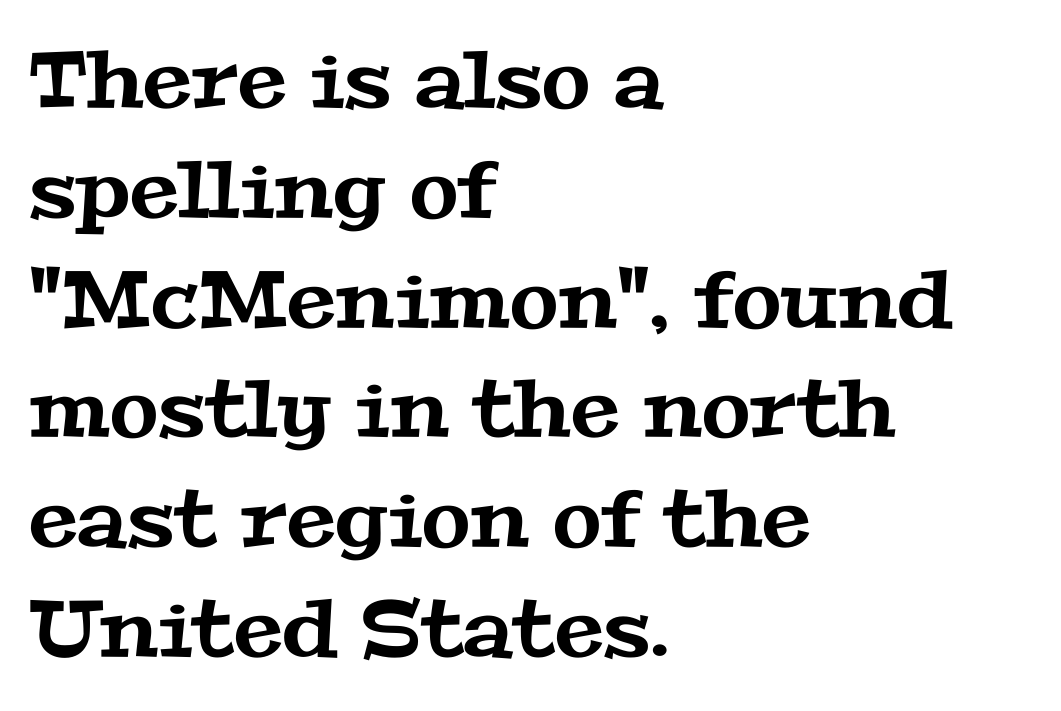
The image shows 79 px wide serif type; set left-aligned, normal line spacing (1.39x), normal letter spacing, not underlined; medium stroke contrast and a medium x-height.
